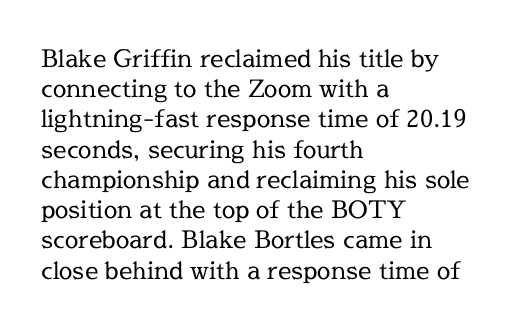
The weight would be labelled regular, book, light, or lighter still. Every stem runs plumb, perpendicular to the baseline. Descender tails drop into unmarked territory. One glance says typical: line gaps are just what's usual.
